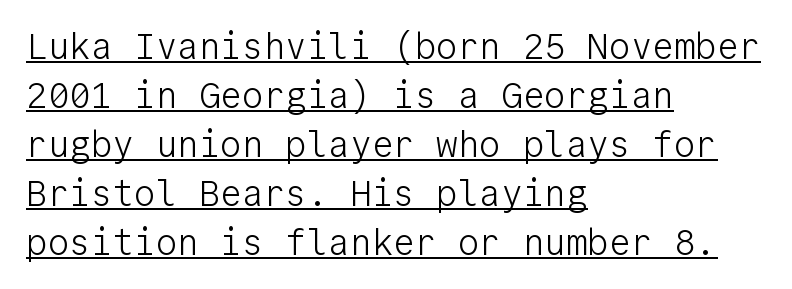
This sample uses plain, unmodified letter spacing. Note the uniform advance width — an 'i' takes as much space as an 'm'. A typesetter would call this leading conventional body-copy spacing. Casual observation: everything's shoved over to the left.
